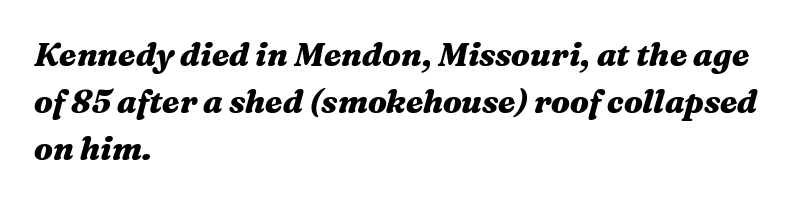
The image shows 32 px heavy, wide type, italic (leaning right); set left-aligned, normal line spacing (1.47x), normal letter spacing, not underlined; medium stroke contrast and a medium x-height.
